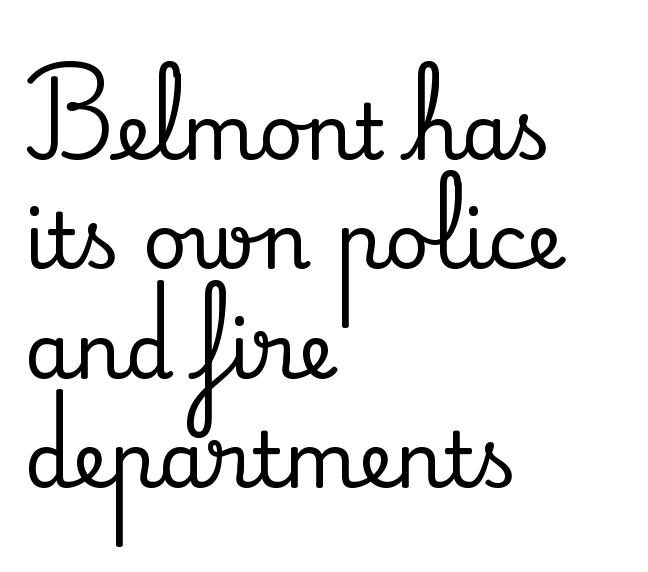
The image shows 77 px serif type, upright; set left-aligned, normal line spacing (1.42x), normal letter spacing, not underlined; medium stroke contrast and a small x-height.
